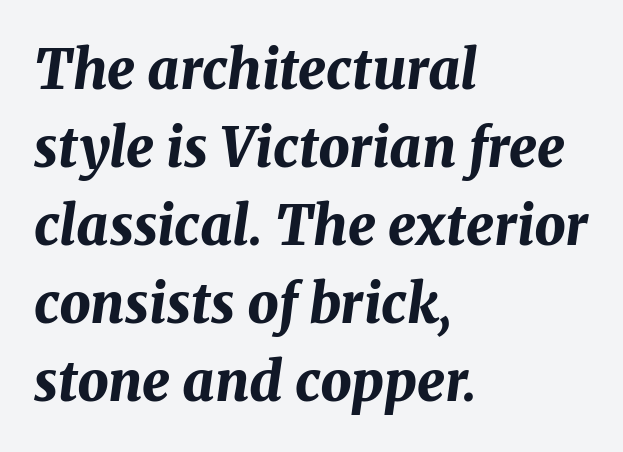
It's the slanting kind of type. Line beginnings align vertically; line endings do not. What weight is shown? A full bold with thick strokes. Is the letter spacing exaggerated? No — it looks like the ordinary default. Character widths vary here, with narrow letters taking less room than wide ones. How would I describe the line gaps? Plain and ordinary.
